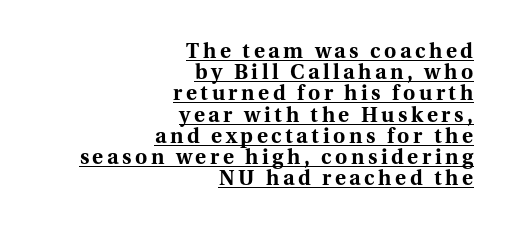
Q: Is the text bold? A: Yes.
Q: Is the text italic (slanted)? A: No, it is upright.
Q: Is the text underlined? A: Yes.
Q: How is the paragraph aligned? A: Right-aligned.
Q: Is the spacing between lines tight, normal or loose? A: Tight.
